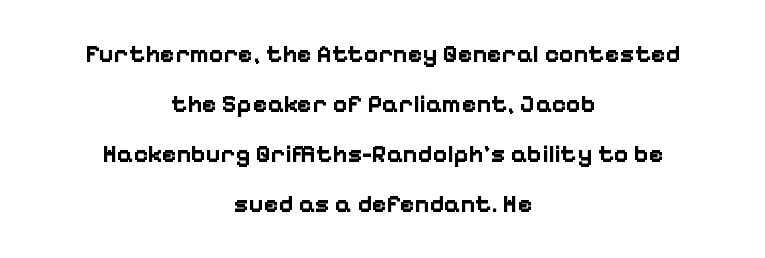
These lines are centered, leaving both edges ragged. The characters look thick and weighty, a clear bold. The space between consecutive lines is lavish. The typography opts for an upright posture over an oblique one.
